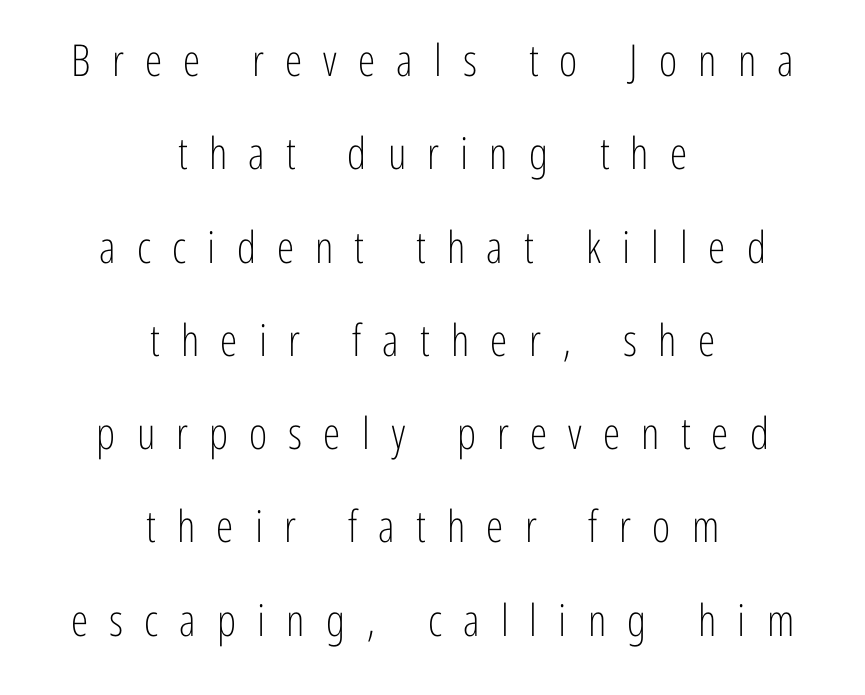
Q: Is the text bold? A: No.
Q: Is the text italic (slanted)? A: No, it is upright.
Q: Is the typeface a serif or a sans-serif typeface? A: Sans-serif.
Q: Is the text underlined? A: No.
Q: How is the paragraph aligned? A: Centered.
Q: Is the spacing between letters normal or unusually wide? A: Unusually wide.
Q: Is the spacing between lines tight, normal or loose? A: Loose.
Q: Width (condensed, normal, or wide)? A: Condensed.
Q: Stroke contrast? A: Low.
Q: x-height? A: Medium.
Q: Monospaced? A: No.
